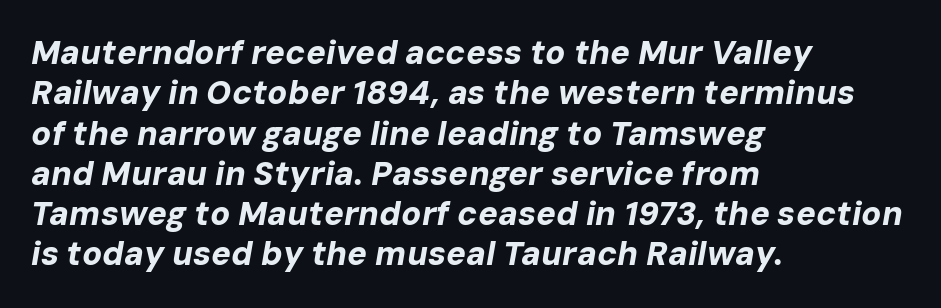
Q: Is the text bold? A: Yes.
Q: Is the text italic (slanted)? A: Yes, it leans right by about 10 degrees.
Q: Is the text underlined? A: No.
Q: How is the paragraph aligned? A: Left-aligned.
Q: Is the spacing between letters normal or unusually wide? A: Normal.
Q: Width (condensed, normal, or wide)? A: Normal.
Q: Stroke contrast? A: Low.
Q: x-height? A: Medium.
Q: Monospaced? A: No.
